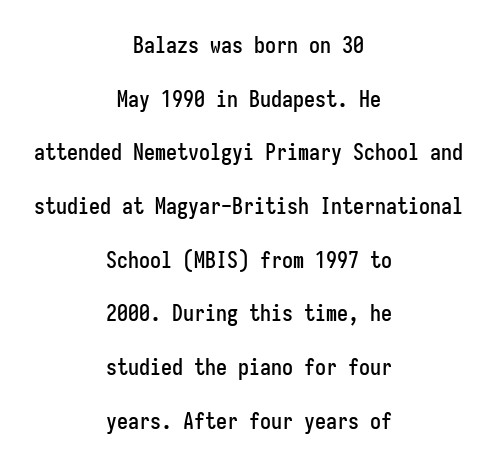
The image shows 22 px text type, upright; set centered, loose line spacing (2.44x), normal letter spacing, not underlined.
